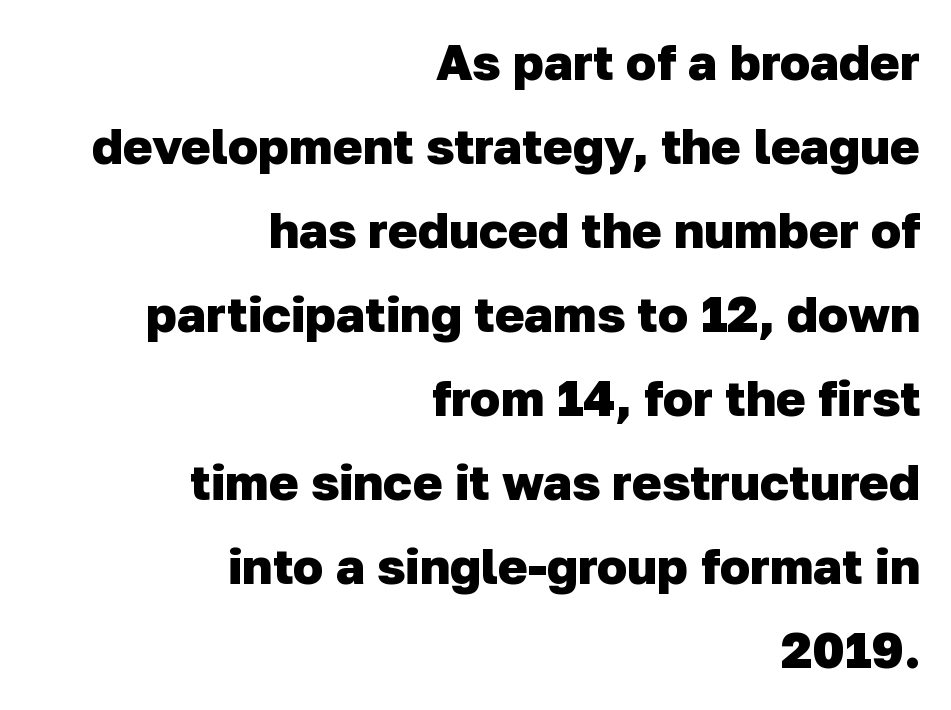
{"serif": "no", "bold": "yes", "weight": "heavy", "width": "normal", "stroke_contrast": "low", "x_height": "medium", "monospaced": "no", "underline": "no", "align": "right", "line_spacing": "normal", "line_spacing_ratio": 1.68, "letter_spacing": "normal", "letter_spacing_em": 0.0, "glyph_px": 50}
